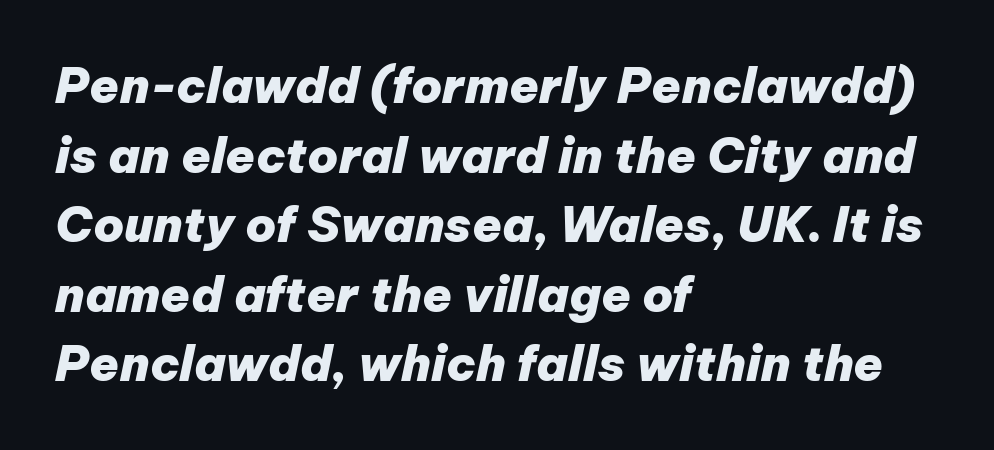
The image shows 48 px heavy type, italic (leaning right); set left-aligned, normal line spacing (1.45x), normal letter spacing, not underlined; low stroke contrast and a medium x-height.
